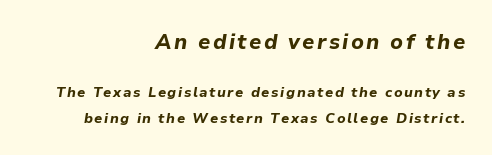
{"italic": "yes", "lean": "right", "slant_degrees": 9, "bold": "yes", "underline": "no", "align": "right", "line_spacing_ratio": 1.83, "larger_block": "first", "size_ratio": 1.5, "glyph_px": 21}
